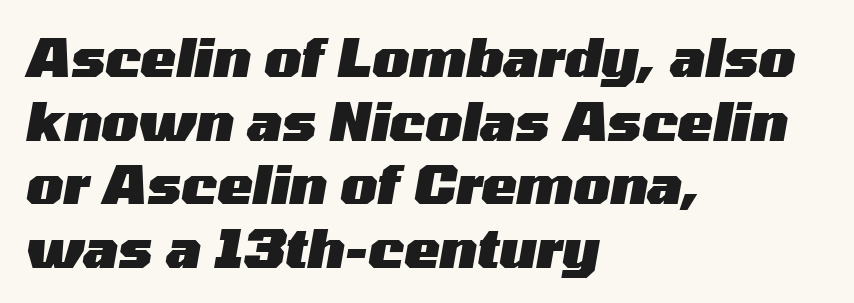
Q: Is the text bold? A: Yes.
Q: Is the text italic (slanted)? A: Yes, it leans right by about 10 degrees.
Q: Is the text underlined? A: No.
Q: How is the paragraph aligned? A: Left-aligned.
Q: Is the spacing between letters normal or unusually wide? A: Normal.
Q: Width (condensed, normal, or wide)? A: Wide.
Q: Stroke contrast? A: Medium.
Q: x-height? A: Medium.
Q: Monospaced? A: No.
